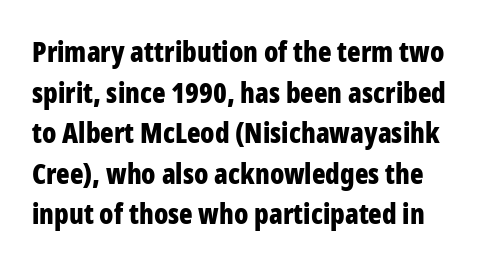
A typesetter would label this face a sans. Just letters on the line, the space beneath them empty. Ordinary non-slanted type is in use. Chunky letters — that's bold for sure. Inter-character spacing is left at the font's built-in metrics.
